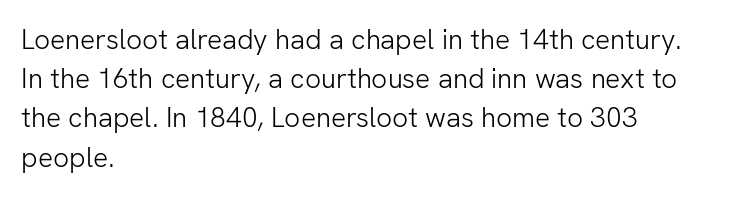
The image shows 28 px light sans-serif type, upright; set left-aligned, normal line spacing (1.4x), normal letter spacing, not underlined; low stroke contrast and a medium x-height.
